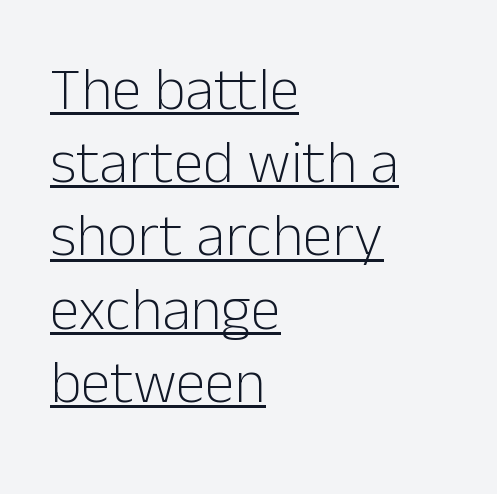
The image shows 60 px light sans-serif type, upright; set left-aligned, line spacing 1.22x, normal letter spacing, underlined; low stroke contrast and a medium x-height.
